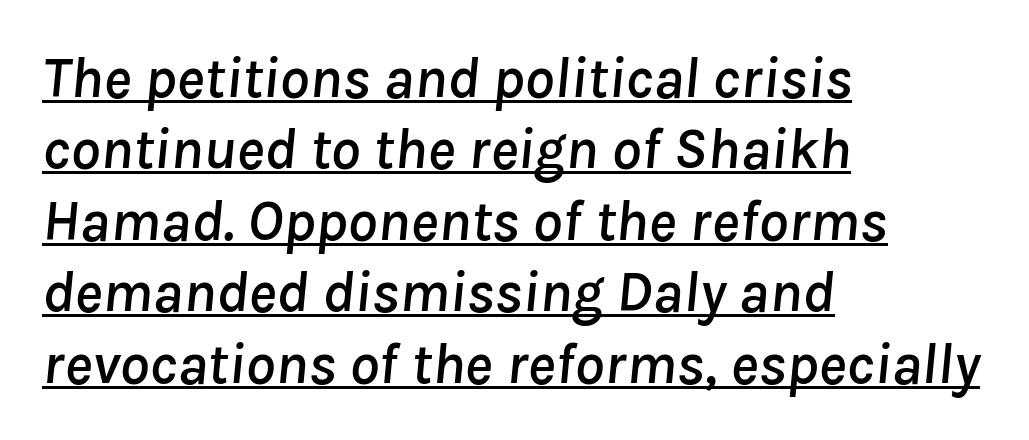
The rendering applies a slant to the glyphs. This sample has the flowing, uneven cadence of proportional lettering. The passage shown has conventional tracking throughout. The passage shown is underscored from start to finish. The rag falls on the right side of this text block.
